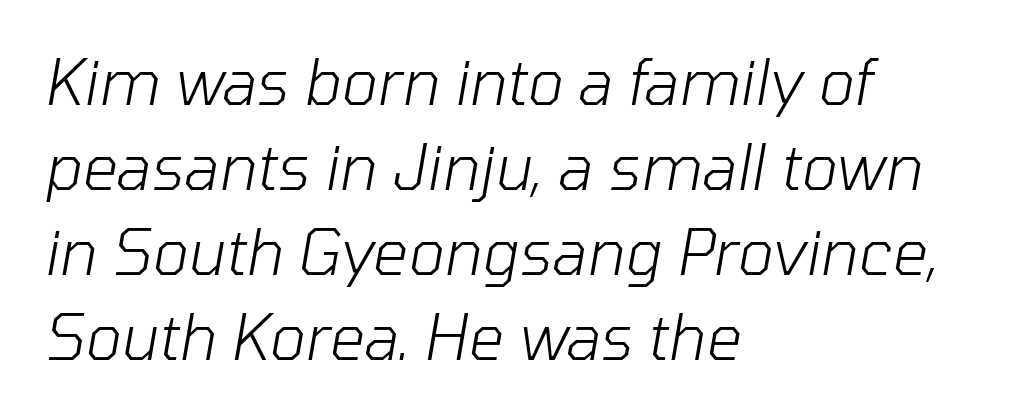
The image shows 62 px light type, italic (leaning right); set left-aligned, normal line spacing (1.37x), normal letter spacing, not underlined; low stroke contrast and a medium x-height.
